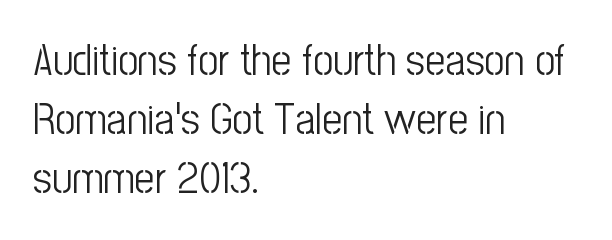
Q: Is the text bold? A: No.
Q: Is the text italic (slanted)? A: No, it is upright.
Q: Is the typeface a serif or a sans-serif typeface? A: Sans-serif.
Q: Is the text underlined? A: No.
Q: How is the paragraph aligned? A: Left-aligned.
Q: Is the spacing between letters normal or unusually wide? A: Normal.
Q: Is the spacing between lines tight, normal or loose? A: Normal.
Q: Width (condensed, normal, or wide)? A: Condensed.
Q: Stroke contrast? A: Low.
Q: x-height? A: Medium.
Q: Monospaced? A: No.
